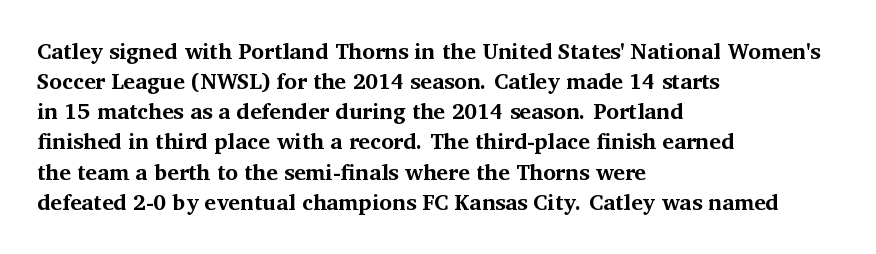
The image shows 22 px bold type, upright; set left-aligned, normal line spacing (1.37x), normal letter spacing, not underlined.
